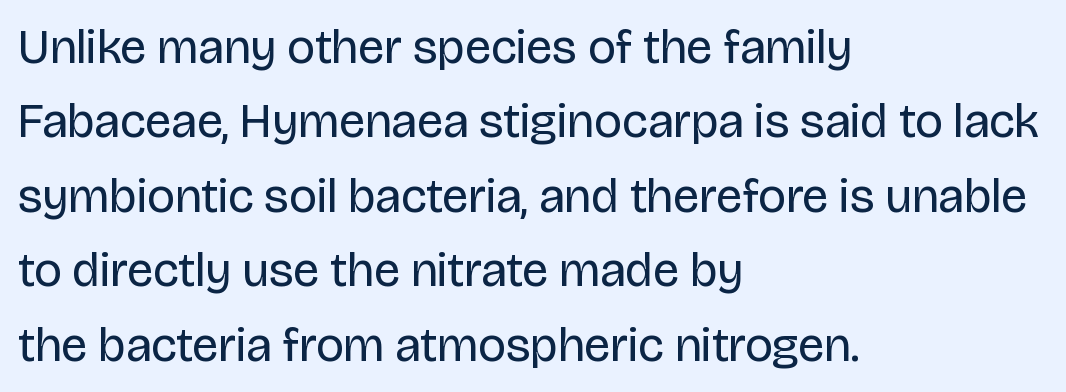
The image shows 48 px regular-weight sans-serif type, upright; set left-aligned, normal line spacing (1.55x), normal letter spacing, not underlined; low stroke contrast and a large x-height.
